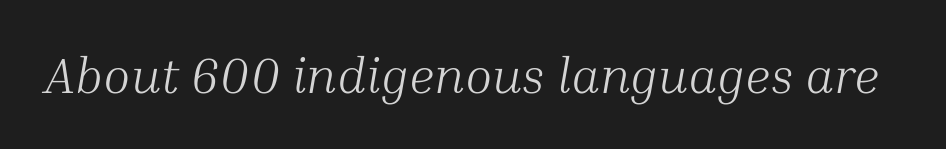
The image shows 50 px light serif type, italic (leaning right); set normal letter spacing, not underlined; medium stroke contrast and a medium x-height.
